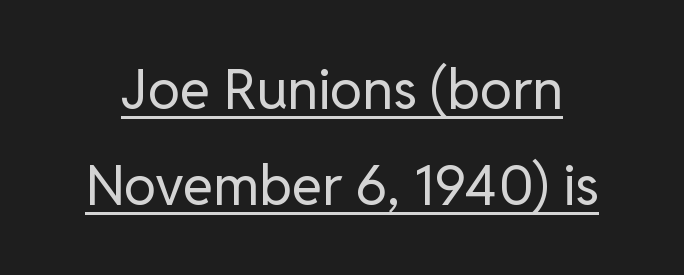
The image shows 55 px regular-weight sans-serif type, upright; set line spacing 1.75x, normal letter spacing, underlined; low stroke contrast and a medium x-height.
